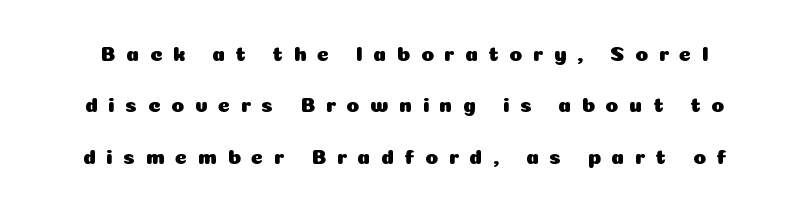
Q: Is the text italic (slanted)? A: No, it is upright.
Q: Is the text underlined? A: No.
Q: Is the spacing between letters normal or unusually wide? A: Unusually wide.
Q: Is the spacing between lines tight, normal or loose? A: Loose.
